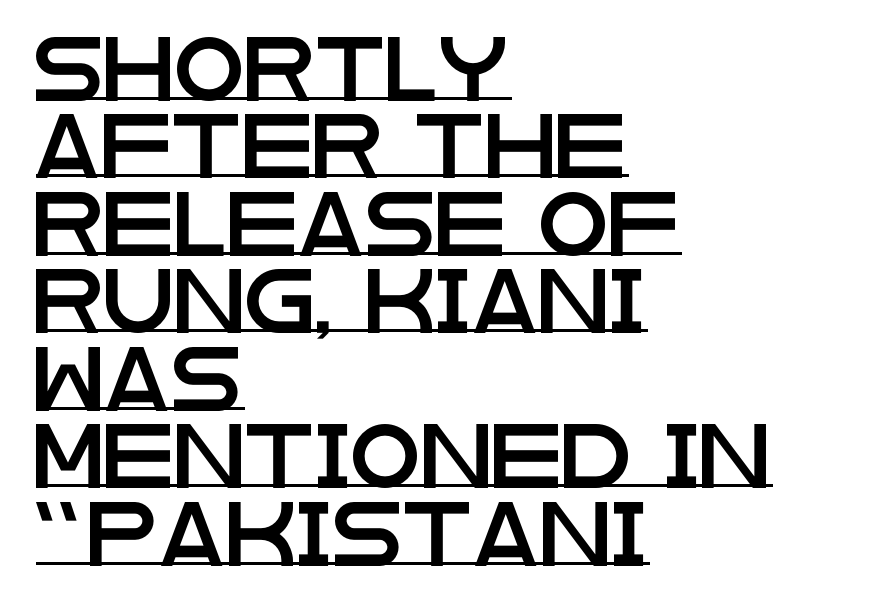
The image shows 64 px wide sans-serif type, upright; set left-aligned, line spacing 1.21x, normal letter spacing, underlined; low stroke contrast and a large x-height.
